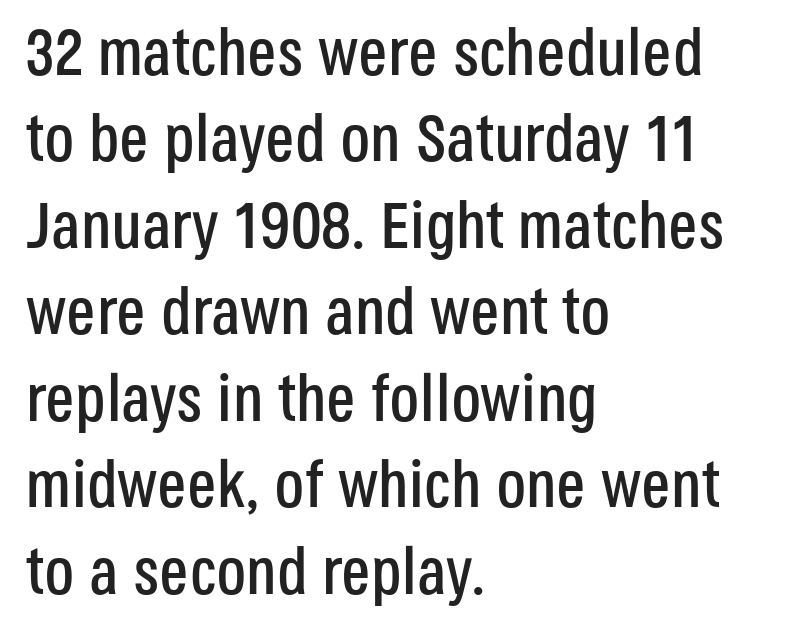
{"serif": "no", "italic": "no", "width": "condensed", "stroke_contrast": "low", "x_height": "large", "monospaced": "no", "underline": "no", "align": "left", "line_spacing": "normal", "line_spacing_ratio": 1.31, "letter_spacing": "normal", "letter_spacing_em": 0.0, "glyph_px": 66}
